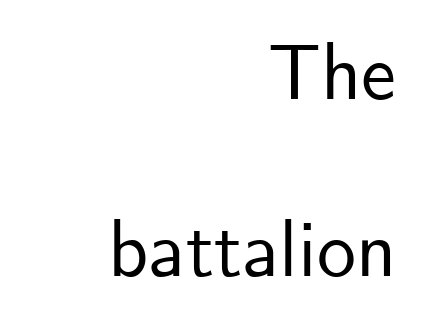
The passage shown is typed in a proportional face where columns would drift. You could call the tracking neutral — neither tight nor loose. The typeface chosen for these lines omits serifs. The letters stand upright; this is a roman face. A bare baseline throughout the passage. What's the leading like? Stretched, with rows far apart.
